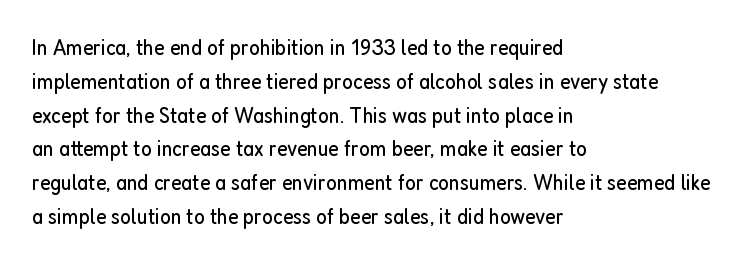
{"italic": "no", "bold": "no", "underline": "no", "align": "left", "line_spacing": "normal", "line_spacing_ratio": 1.47, "letter_spacing": "normal", "letter_spacing_em": 0.0, "glyph_px": 23}
